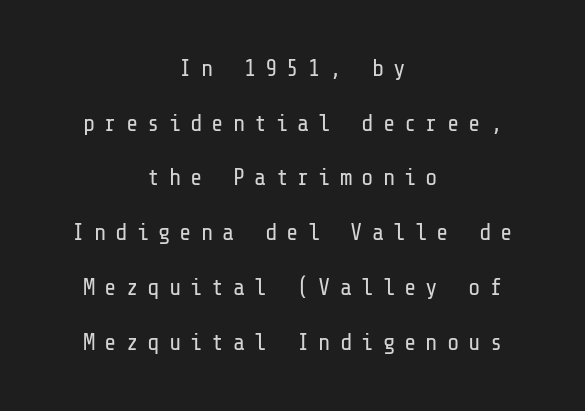
{"italic": "no", "bold": "no", "underline": "no", "align": "center", "line_spacing": "loose", "line_spacing_ratio": 2.38, "letter_spacing": "wide", "letter_spacing_em": 0.39, "glyph_px": 23}
